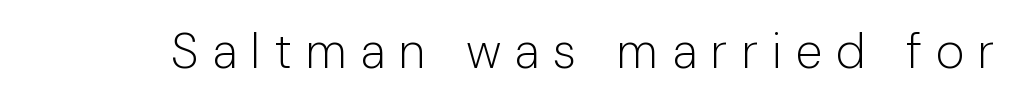
{"serif": "no", "italic": "no", "bold": "no", "weight": "light", "width": "normal", "stroke_contrast": "low", "x_height": "medium", "monospaced": "no", "underline": "no", "letter_spacing": "wide", "letter_spacing_em": 0.28, "glyph_px": 49}
